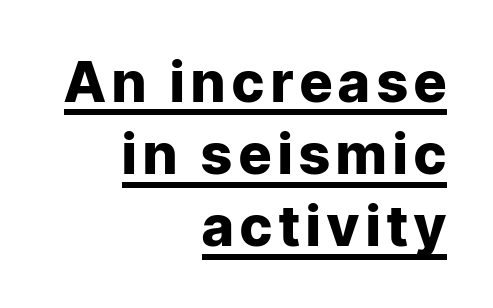
Check where the strokes stop: nothing finishes them off — pure sans. Casual observation: everything's shoved over to the right. Each new line begins a customary step beneath the previous one. You could not count columns in this text — the font is proportionally spaced. Typographic density is high because the face is bold. Vertical strokes here are truly vertical.
